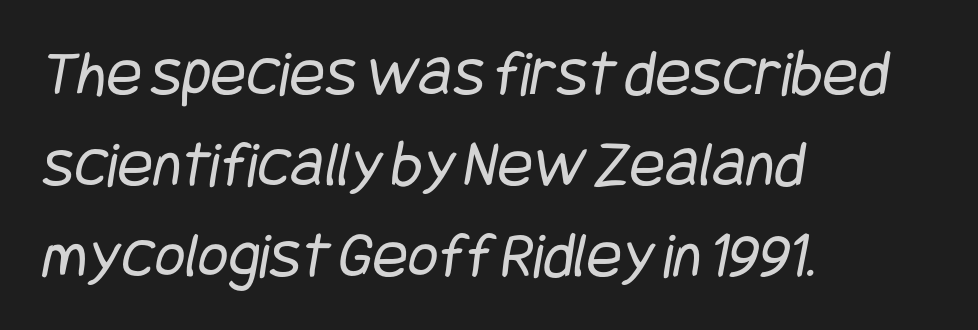
Layout note: lines flush left. No heavy texture on the line: the type isn't bold. Baseline-to-baseline distance is the conventional proportion of letter height. Nothing unusual about the tracking: characters are spaced as the font intends. Is this a sans? Yes — the strokes have no serifs.
